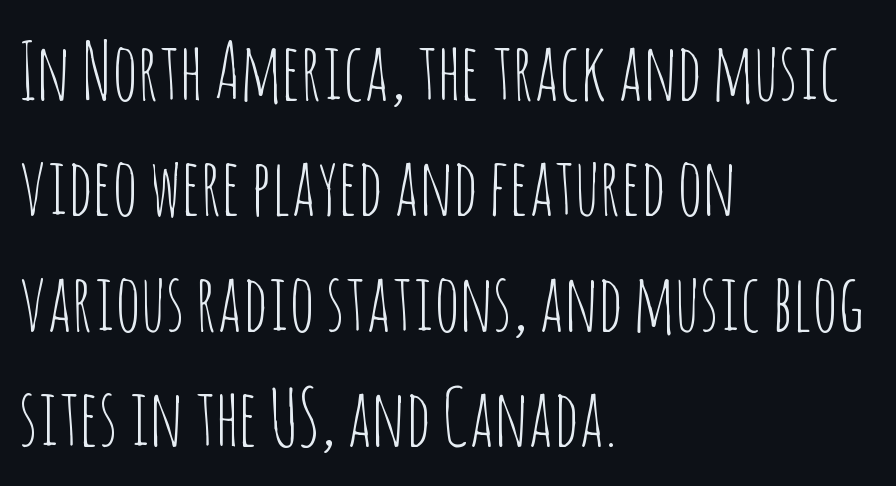
The letters carry no serifs — their stems end cleanly without finishing strokes. In CSS terms this would be text-align: left. Summary of vertical rhythm: regular, with standard interline spacing. Italic? Not at all — the glyphs are vertical. Is this a fixed-width face? No — the glyphs have proportional, varying widths. Underlining? Definitely not there.
